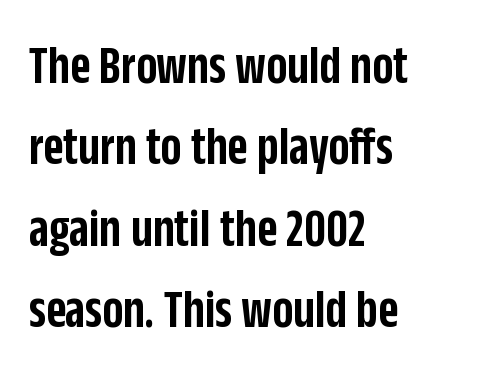
These lines carry some extra weight — a demibold, not a full bold. The space beneath each line is pristine and unruled. No italicization has been applied; the sample stays upright. The space between consecutive lines is moderate.
